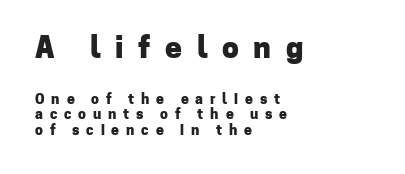
Q: Is the text bold? A: Yes.
Q: Is the text italic (slanted)? A: No, it is upright.
Q: Is the typeface a serif or a sans-serif typeface? A: Sans-serif.
Q: Is the text underlined? A: No.
Q: How is the paragraph aligned? A: Left-aligned.
Q: Is the spacing between letters normal or unusually wide? A: Unusually wide.
Q: Is the spacing between lines tight, normal or loose? A: Tight.
Q: Which block of text is set in a larger size, the first (top) or the second (bottom)? A: The first (top) one.
Q: Width (condensed, normal, or wide)? A: Normal.
Q: Stroke contrast? A: Low.
Q: x-height? A: Medium.
Q: Monospaced? A: No.
